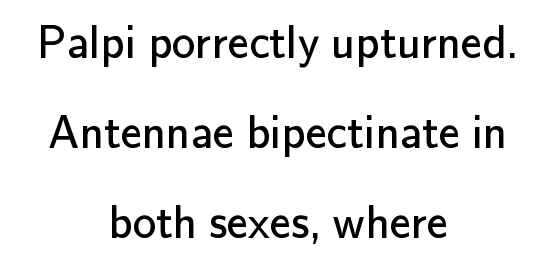
Q: Is the text bold? A: No.
Q: Is the text italic (slanted)? A: No, it is upright.
Q: Is the typeface a serif or a sans-serif typeface? A: Sans-serif.
Q: Is the text underlined? A: No.
Q: How is the paragraph aligned? A: Centered.
Q: Is the spacing between letters normal or unusually wide? A: Normal.
Q: Is the spacing between lines tight, normal or loose? A: Loose.
Q: Width (condensed, normal, or wide)? A: Normal.
Q: Stroke contrast? A: Low.
Q: x-height? A: Small.
Q: Monospaced? A: No.
